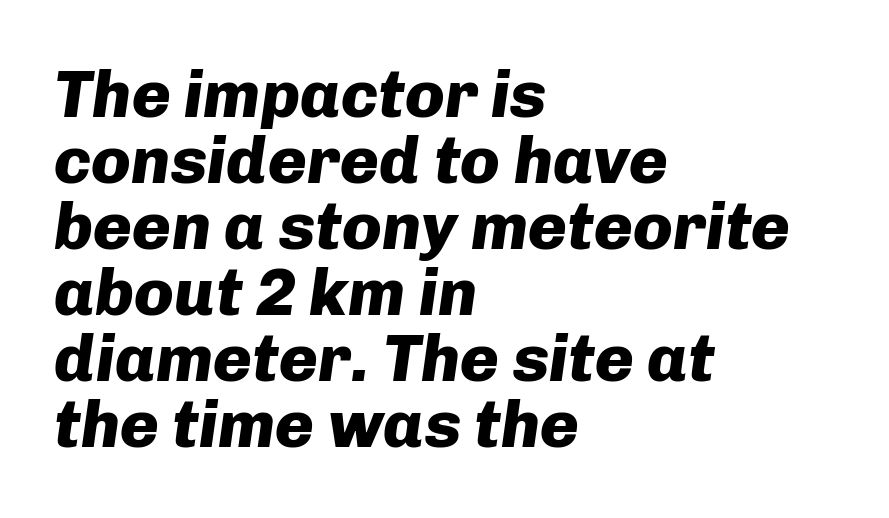
{"italic": "yes", "lean": "right", "slant_degrees": 8, "bold": "yes", "weight": "heavy", "width": "normal", "stroke_contrast": "low", "x_height": "medium", "monospaced": "no", "underline": "no", "align": "left", "line_spacing": "tight", "line_spacing_ratio": 1.0, "letter_spacing": "normal", "letter_spacing_em": 0.0, "glyph_px": 66}
